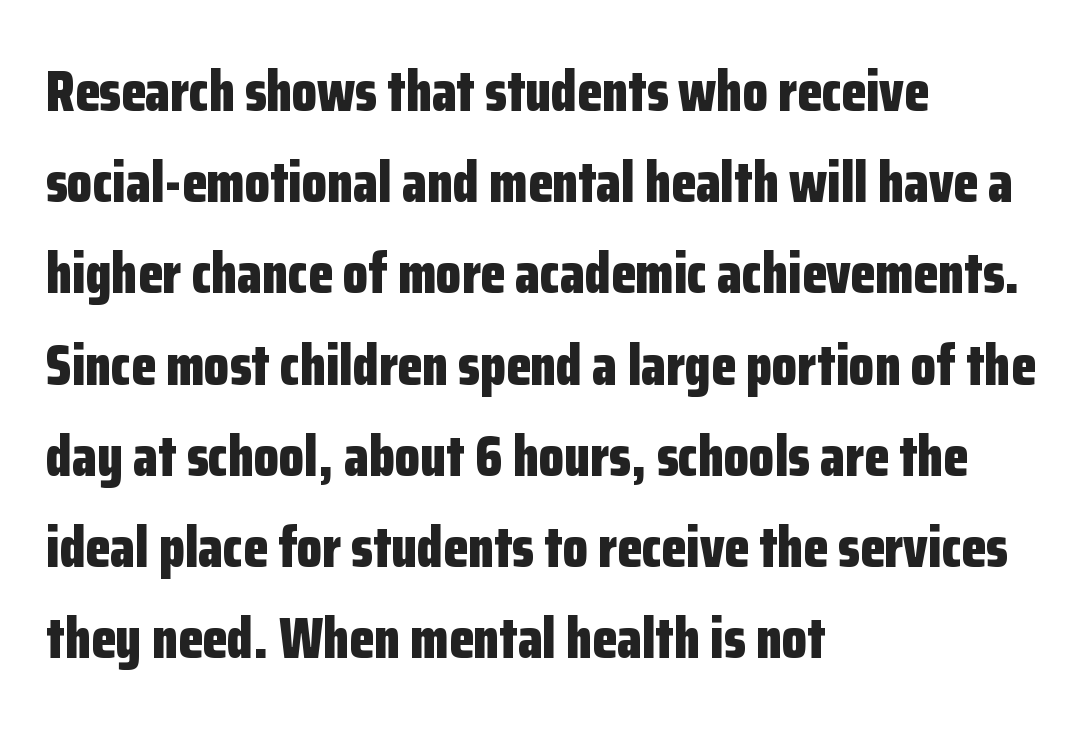
{"serif": "no", "italic": "no", "bold": "yes", "weight": "bold", "width": "condensed", "stroke_contrast": "low", "x_height": "medium", "monospaced": "no", "underline": "no", "align": "left", "line_spacing": "normal", "line_spacing_ratio": 1.6, "letter_spacing": "normal", "letter_spacing_em": 0.0, "glyph_px": 57}
